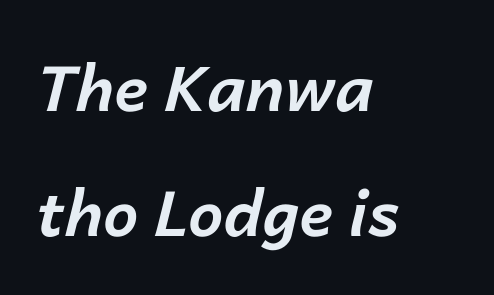
Q: Is the text bold? A: Yes.
Q: Is the text italic (slanted)? A: Yes, it leans right by about 14 degrees.
Q: Is the text underlined? A: No.
Q: How is the paragraph aligned? A: Left-aligned.
Q: Is the spacing between letters normal or unusually wide? A: Normal.
Q: Is the spacing between lines tight, normal or loose? A: Loose.
Q: Width (condensed, normal, or wide)? A: Normal.
Q: Stroke contrast? A: Low.
Q: x-height? A: Medium.
Q: Monospaced? A: No.
